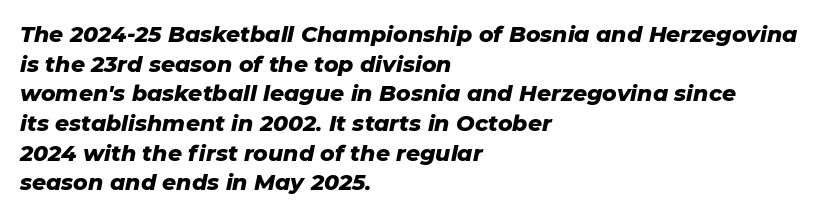
{"italic": "yes", "lean": "right", "slant_degrees": 11, "bold": "yes", "underline": "no", "align": "left", "line_spacing": "normal", "line_spacing_ratio": 1.35, "letter_spacing": "normal", "letter_spacing_em": 0.0, "glyph_px": 22}
